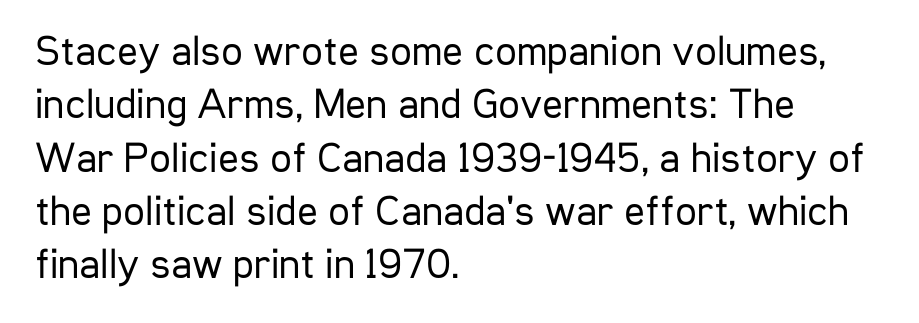
Q: Is the text bold? A: No.
Q: Is the text italic (slanted)? A: No, it is upright.
Q: Is the typeface a serif or a sans-serif typeface? A: Sans-serif.
Q: Is the text underlined? A: No.
Q: How is the paragraph aligned? A: Left-aligned.
Q: Is the spacing between letters normal or unusually wide? A: Normal.
Q: Width (condensed, normal, or wide)? A: Condensed.
Q: Stroke contrast? A: Low.
Q: x-height? A: Medium.
Q: Monospaced? A: No.
